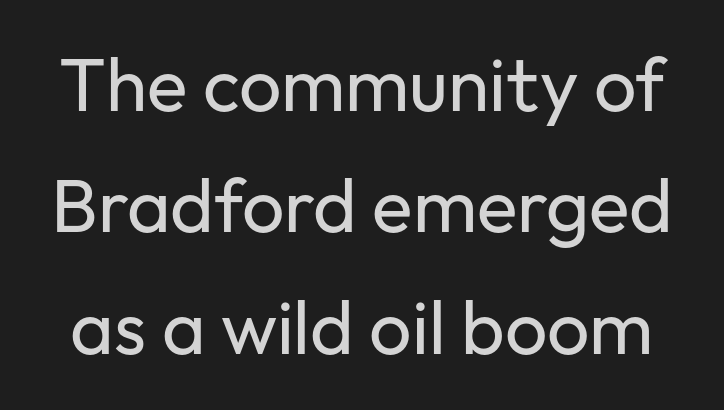
{"serif": "no", "italic": "no", "bold": "no", "weight": "regular", "width": "normal", "stroke_contrast": "low", "x_height": "medium", "monospaced": "no", "underline": "no", "line_spacing": "normal", "line_spacing_ratio": 1.62, "letter_spacing": "normal", "letter_spacing_em": 0.0, "glyph_px": 75}
